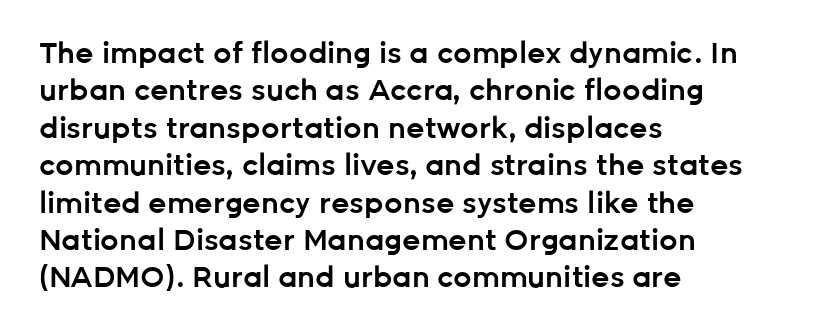
The image shows 29 px semibold sans-serif type, upright; set left-aligned, normal line spacing (1.29x), normal letter spacing, not underlined; low stroke contrast and a medium x-height.
